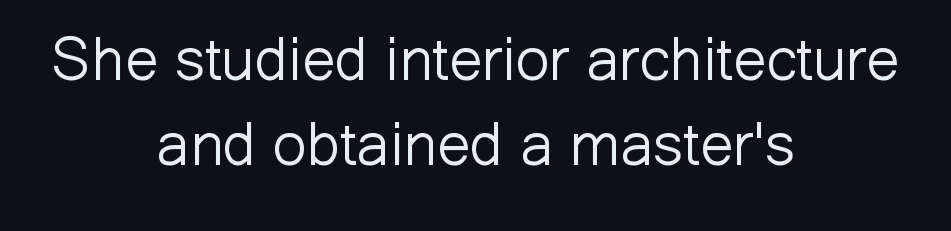
The image shows 60 px light sans-serif type, upright; set centered, normal line spacing (1.42x), normal letter spacing, not underlined; low stroke contrast and a medium x-height.
